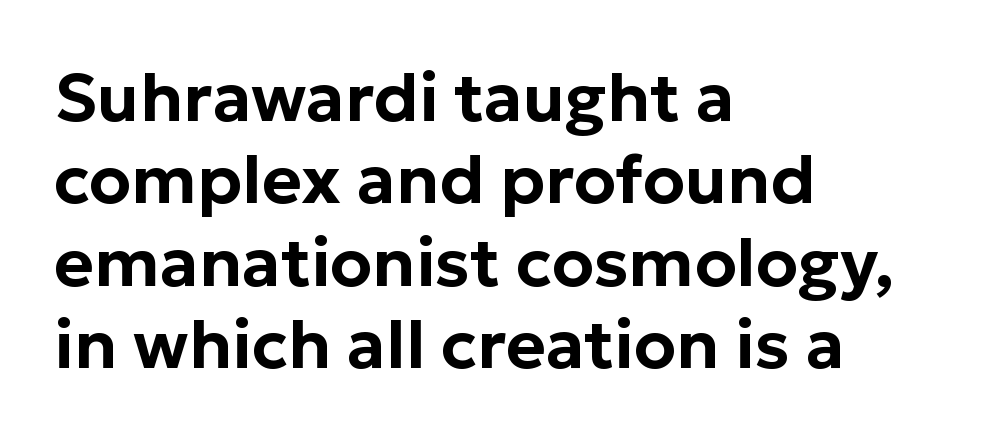
To sum up the face: it is a sans, with no serifs. Typeset ragged right — the left edge is the straight one. Do the characters align in a grid? No, the font is proportional. Default kerning and tracking; the words read as compact shapes.
